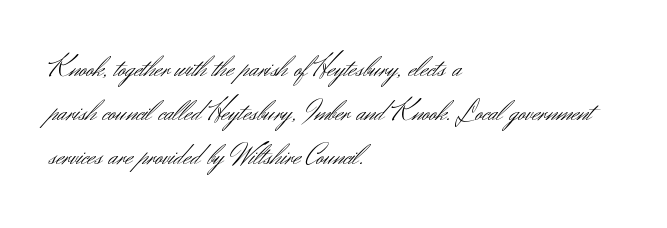
Q: Is the text bold? A: No.
Q: Is the text italic (slanted)? A: Yes.
Q: Is the typeface a serif or a sans-serif typeface? A: Sans-serif.
Q: Is the text underlined? A: No.
Q: How is the paragraph aligned? A: Left-aligned.
Q: Is the spacing between letters normal or unusually wide? A: Normal.
Q: Is the spacing between lines tight, normal or loose? A: Normal.
Q: Width (condensed, normal, or wide)? A: Normal.
Q: Stroke contrast? A: Medium.
Q: x-height? A: Small.
Q: Monospaced? A: No.
